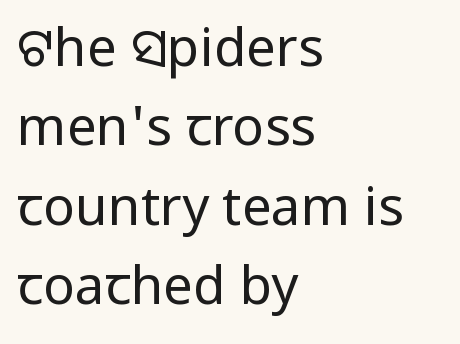
Q: Is the text bold? A: No.
Q: Is the text italic (slanted)? A: No, it is upright.
Q: Is the typeface a serif or a sans-serif typeface? A: Sans-serif.
Q: Is the text underlined? A: No.
Q: How is the paragraph aligned? A: Left-aligned.
Q: Is the spacing between letters normal or unusually wide? A: Normal.
Q: Is the spacing between lines tight, normal or loose? A: Normal.
Q: Width (condensed, normal, or wide)? A: Condensed.
Q: Stroke contrast? A: Low.
